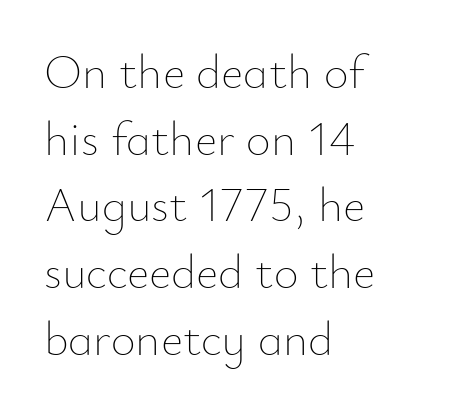
There is no visible air inserted between adjacent glyphs. Vertically, the passage feels balanced, rows spaced as you'd expect. The font is comparable to plain body text, perhaps lighter. This rendering uses left alignment, leaving the right contour irregular. No italicization has been applied; the sample stays upright. The baseline area is clear.
